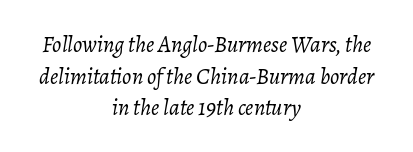
The typesetter chose a symmetrical, centered arrangement here. The typography opts for an oblique posture over an upright one. The rows are spaced the way most documents space them. The strokes carry an ordinary text weight at most. Nothing unusual about the tracking: characters are spaced as the font intends. Only glyphs here, with clear space below each row.
